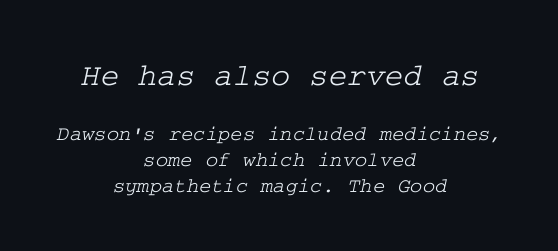
The image shows 32 px wide serif type; set centered, line spacing 1.23x, normal letter spacing, not underlined; the first (top) block is 1.52x larger; low stroke contrast and a medium x-height.
